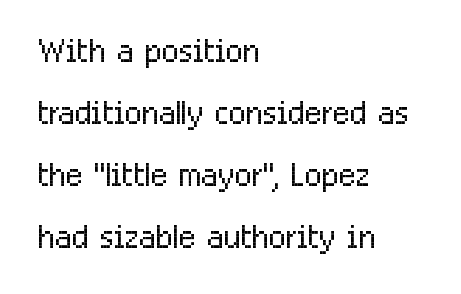
The image shows 45 px light, condensed sans-serif type, upright; set left-aligned, normal line spacing (1.38x), normal letter spacing, not underlined; low stroke contrast and a medium x-height.
